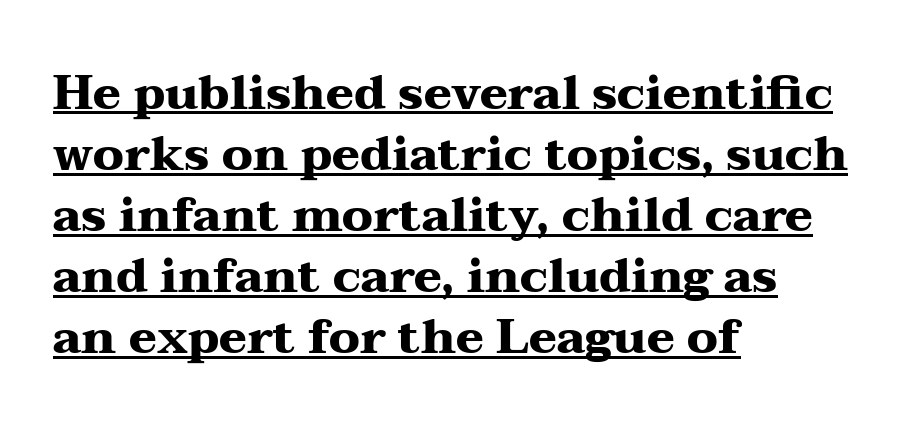
Q: Is the text bold? A: Yes.
Q: Is the text italic (slanted)? A: No, it is upright.
Q: Is the typeface a serif or a sans-serif typeface? A: Serif.
Q: Is the text underlined? A: Yes.
Q: How is the paragraph aligned? A: Left-aligned.
Q: Is the spacing between letters normal or unusually wide? A: Normal.
Q: Is the spacing between lines tight, normal or loose? A: Normal.
Q: Width (condensed, normal, or wide)? A: Wide.
Q: Stroke contrast? A: Medium.
Q: x-height? A: Medium.
Q: Monospaced? A: No.
